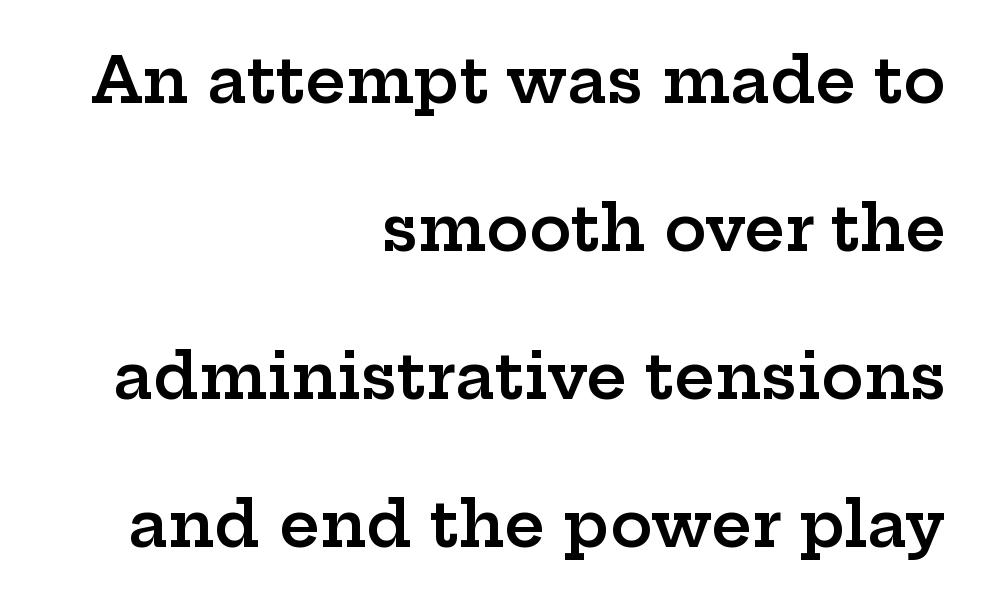
{"serif": "yes", "italic": "no", "bold": "semi", "weight": "semibold", "width": "wide", "stroke_contrast": "low", "x_height": "medium", "monospaced": "no", "underline": "no", "align": "right", "line_spacing": "loose", "line_spacing_ratio": 2.35, "letter_spacing": "normal", "letter_spacing_em": 0.0, "glyph_px": 63}
